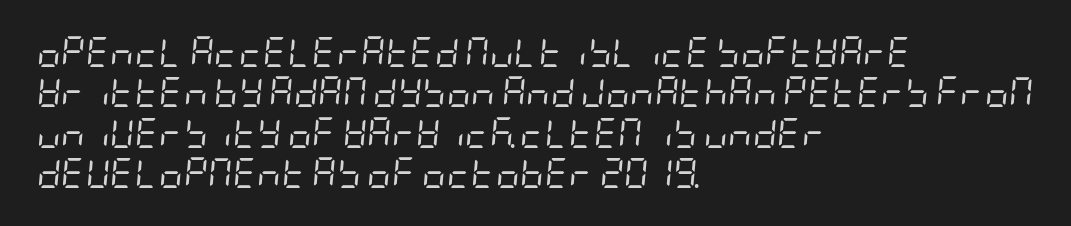
{"italic": "yes", "lean": "right", "slant_degrees": 5, "bold": "no", "weight": "regular", "width": "condensed", "stroke_contrast": "low", "x_height": "large", "underline": "no", "align": "left", "line_spacing": "normal", "line_spacing_ratio": 1.35, "letter_spacing": "normal", "letter_spacing_em": 0.0, "glyph_px": 30}
